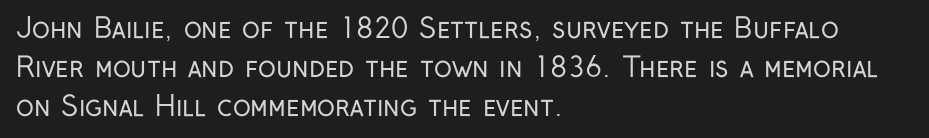
Nothing heavy about these letters — not bold at all. The block of text has a typical density, with ordinary space between rows. Posture: straight, roman, zero tilt. Quick note: underline off. The letterforms sit shoulder to shoulder at normal distance.
